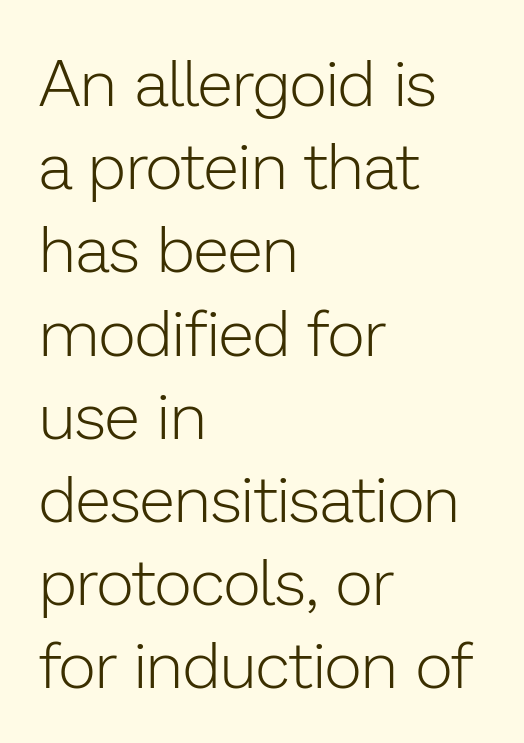
Horizontal alignment here is leftward, the default for most running prose. Is this a fixed-width face? No — the glyphs have proportional, varying widths. A quiet, ordinary-to-light weight characterises the typeface. It's the straight-up-and-down kind of type. The baseline area is clear. The horizontal fit of the characters is conventional and even.
